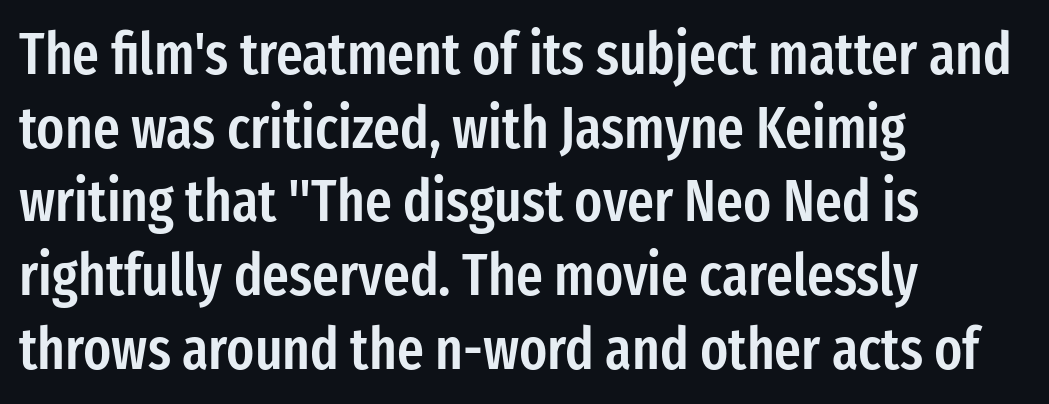
The tracking reads as untouched default to a designer's eye. Looks like regular typesetting: each glyph gets only the width it needs. Students, this is semibold: more ink than regular, less than bold. Quick note: interline space is typical. A student would call this left alignment; a typographer would say flush left, rag right.
